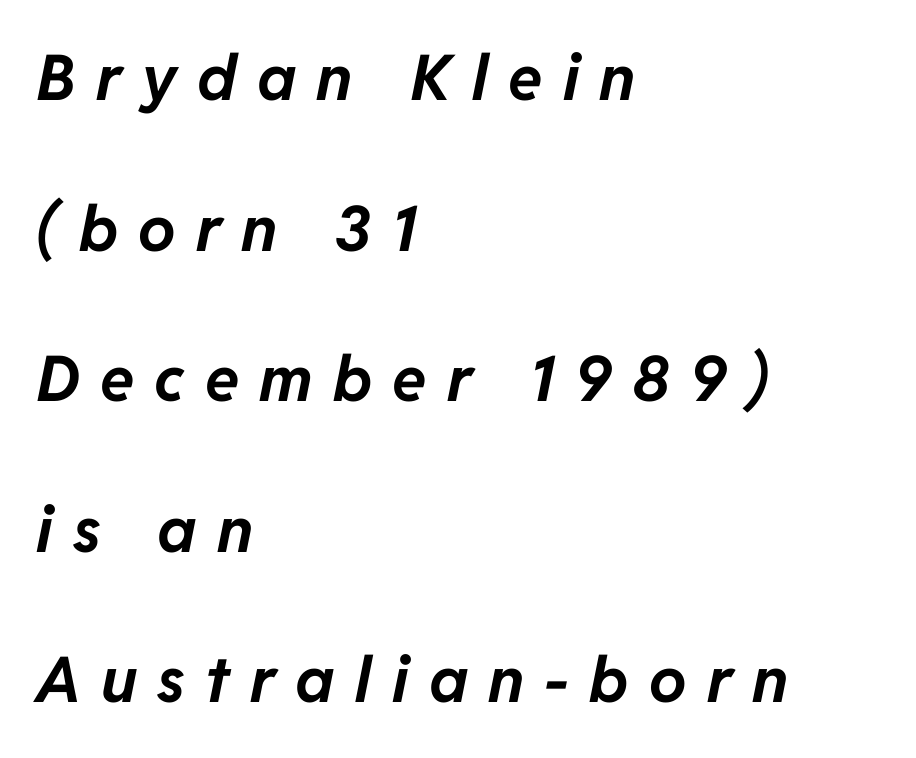
The image shows 63 px bold type, italic (leaning right); set left-aligned, loose line spacing (2.39x), unusually wide letter spacing (+0.32 em), not underlined; low stroke contrast and a medium x-height.
